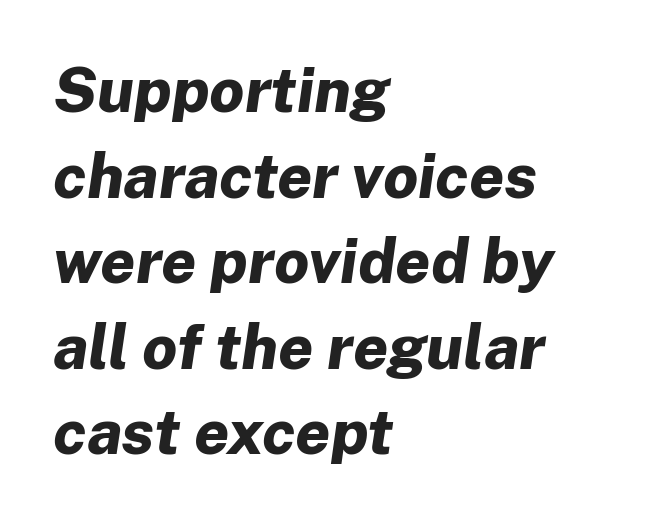
Q: Is the text bold? A: Yes.
Q: Is the text italic (slanted)? A: Yes, it leans right by about 8 degrees.
Q: Is the text underlined? A: No.
Q: How is the paragraph aligned? A: Left-aligned.
Q: Is the spacing between letters normal or unusually wide? A: Normal.
Q: Is the spacing between lines tight, normal or loose? A: Normal.
Q: Width (condensed, normal, or wide)? A: Normal.
Q: Stroke contrast? A: Low.
Q: x-height? A: Medium.
Q: Monospaced? A: No.
